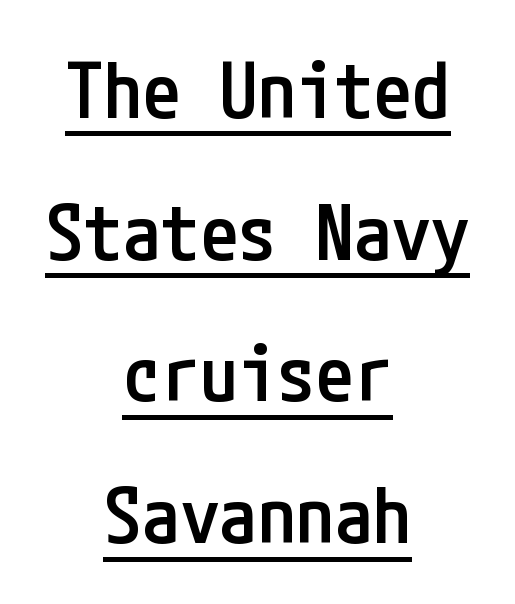
The lettering is marked with a stroke running underneath it. A student would call this center alignment; a typographer would say set centered. The font is running at a semibold setting, under full bold. The line texture is even and compact thanks to regular tracking. The designer went with a sans here, leaving each stem footless.
